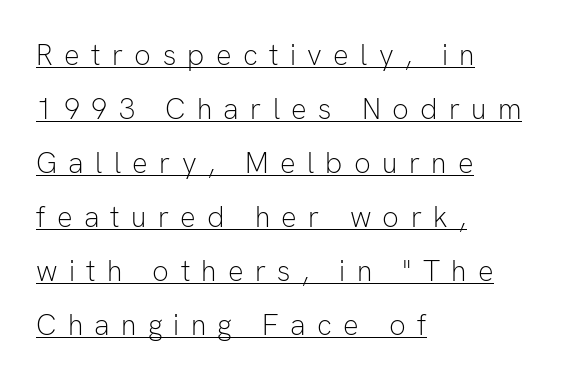
The image shows 29 px light sans-serif type, upright; set left-aligned, line spacing 1.86x, unusually wide letter spacing (+0.39 em), underlined; low stroke contrast and a medium x-height.
